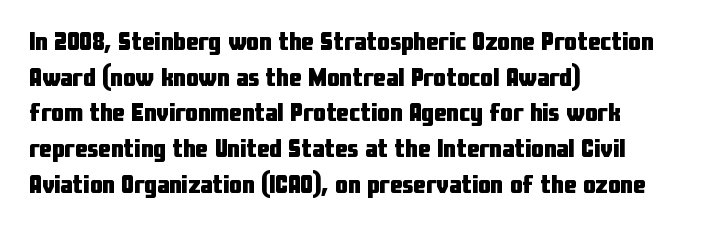
Q: Is the text bold? A: Yes.
Q: Is the text italic (slanted)? A: No, it is upright.
Q: Is the text underlined? A: No.
Q: How is the paragraph aligned? A: Left-aligned.
Q: Is the spacing between letters normal or unusually wide? A: Normal.
Q: Is the spacing between lines tight, normal or loose? A: Normal.
